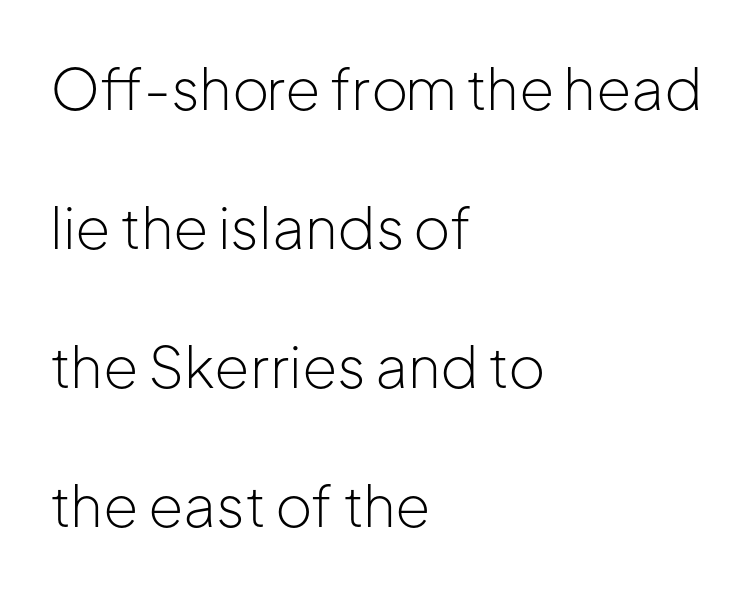
{"serif": "no", "italic": "no", "bold": "no", "weight": "light", "width": "normal", "stroke_contrast": "low", "x_height": "medium", "monospaced": "no", "underline": "no", "align": "left", "line_spacing": "loose", "line_spacing_ratio": 2.44, "letter_spacing": "normal", "letter_spacing_em": 0.0, "glyph_px": 57}
